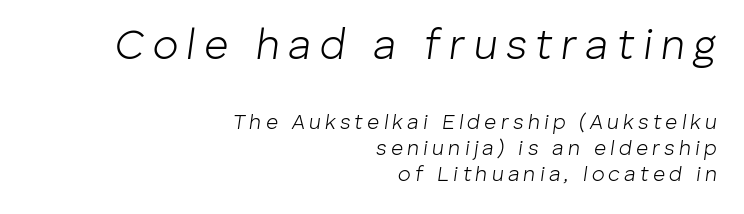
The image shows 42 px light type, italic (leaning right); set right-aligned, line spacing 1.24x, unusually wide letter spacing (+0.2 em), not underlined; the first (top) block is 2.0x larger; low stroke contrast and a medium x-height.
